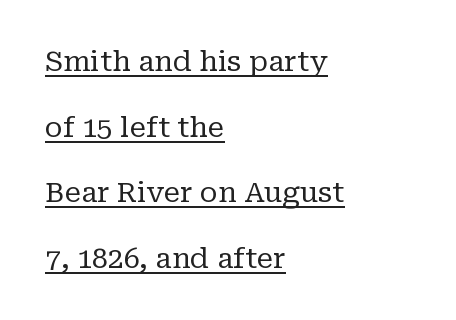
The letters look calm and open, with moderate or lighter stems. I'd call this a serif setting — the letters wear small feet. Compared with a centered layout, this one pins lines to the left instead. Each letter keeps its own natural width here, so spacing adapts to shape. The glyphs are accompanied by a horizontal stroke just below them.
